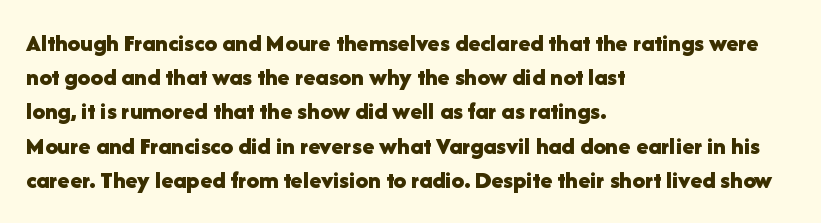
The image shows 25 px bold type, upright; set left-aligned, normal line spacing (1.37x), normal letter spacing, not underlined.
